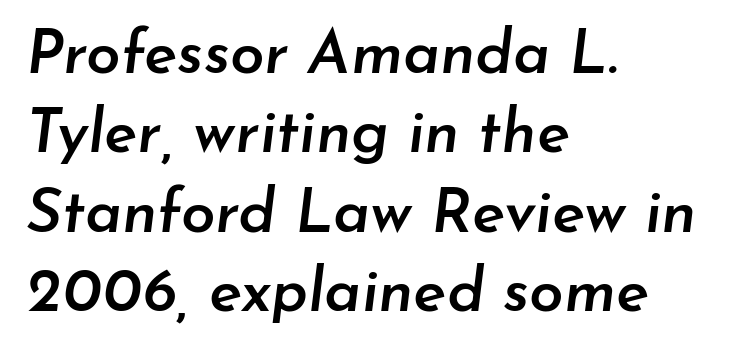
{"italic": "yes", "lean": "right", "slant_degrees": 7, "bold": "semi", "weight": "semibold", "width": "normal", "stroke_contrast": "low", "x_height": "small", "monospaced": "no", "underline": "no", "align": "left", "line_spacing": "normal", "line_spacing_ratio": 1.28, "letter_spacing": "normal", "letter_spacing_em": 0.0, "glyph_px": 62}
